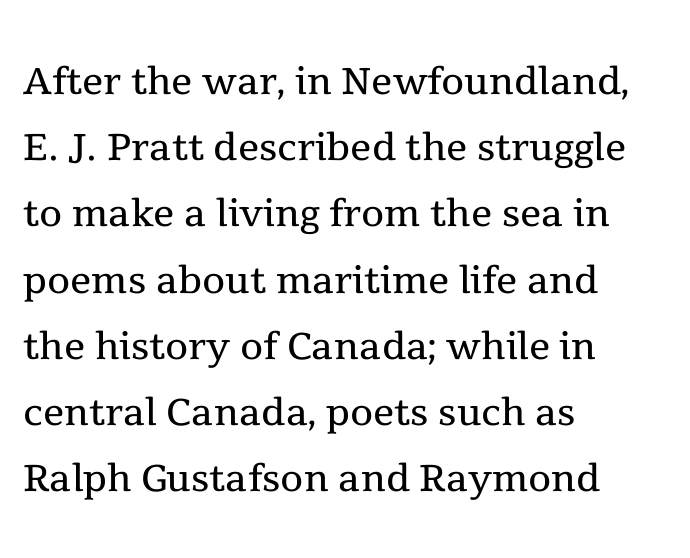
The zone under the glyphs is completely vacant. This is serif lettering, the kind often seen in printed books. A light-to-regular cut is what we see here. There is no visible air inserted between adjacent glyphs. Do the characters align in a grid? No, the font is proportional.
